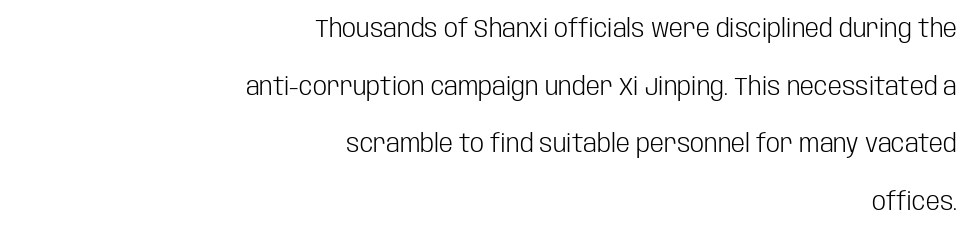
{"italic": "no", "bold": "no", "underline": "no", "align": "right", "line_spacing": "loose", "line_spacing_ratio": 2.31, "letter_spacing": "normal", "letter_spacing_em": 0.0, "glyph_px": 25}
